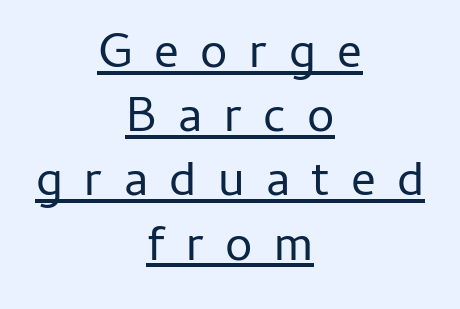
{"serif": "no", "italic": "no", "bold": "no", "weight": "regular", "width": "normal", "stroke_contrast": "low", "x_height": "medium", "monospaced": "no", "underline": "yes", "align": "center", "line_spacing": "normal", "line_spacing_ratio": 1.31, "letter_spacing": "wide", "letter_spacing_em": 0.44, "glyph_px": 49}
